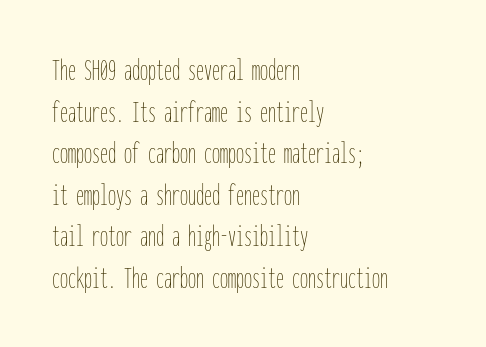
The image shows 32 px thin, condensed type, upright, monospaced; set left-aligned, normal line spacing (1.3x), normal letter spacing, not underlined; low stroke contrast and a medium x-height.
